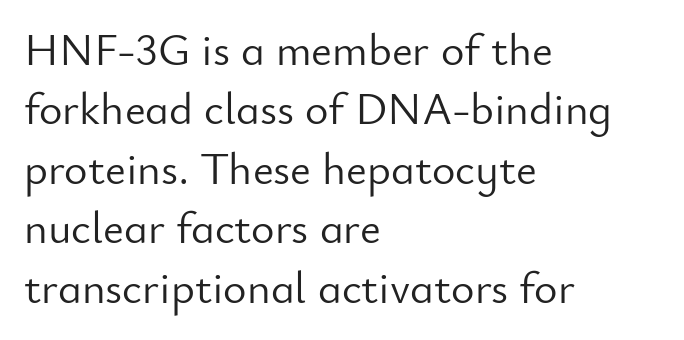
Q: Is the text bold? A: No.
Q: Is the text italic (slanted)? A: No, it is upright.
Q: Is the typeface a serif or a sans-serif typeface? A: Sans-serif.
Q: Is the text underlined? A: No.
Q: How is the paragraph aligned? A: Left-aligned.
Q: Is the spacing between letters normal or unusually wide? A: Normal.
Q: Is the spacing between lines tight, normal or loose? A: Normal.
Q: Width (condensed, normal, or wide)? A: Normal.
Q: Stroke contrast? A: Low.
Q: x-height? A: Small.
Q: Monospaced? A: No.
